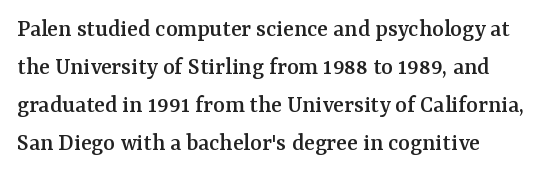
Q: Is the text italic (slanted)? A: No, it is upright.
Q: Is the text underlined? A: No.
Q: Is the spacing between letters normal or unusually wide? A: Normal.
Q: Is the spacing between lines tight, normal or loose? A: Normal.
